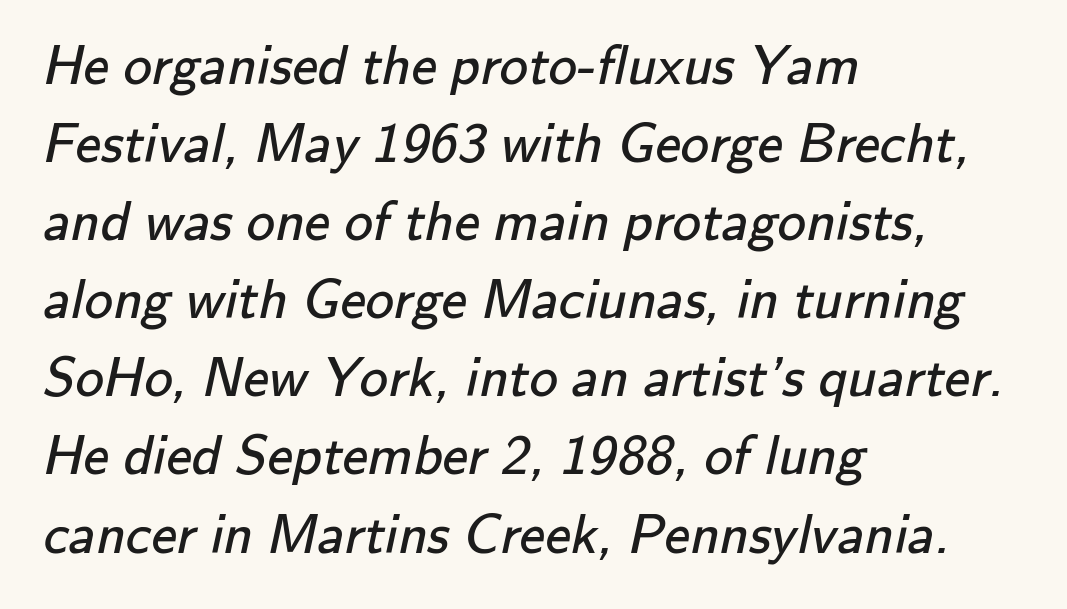
{"serif": "no", "bold": "no", "weight": "regular", "width": "normal", "stroke_contrast": "low", "x_height": "small", "monospaced": "no", "underline": "no", "align": "left", "line_spacing": "normal", "line_spacing_ratio": 1.37, "letter_spacing": "normal", "letter_spacing_em": 0.0, "glyph_px": 57}
